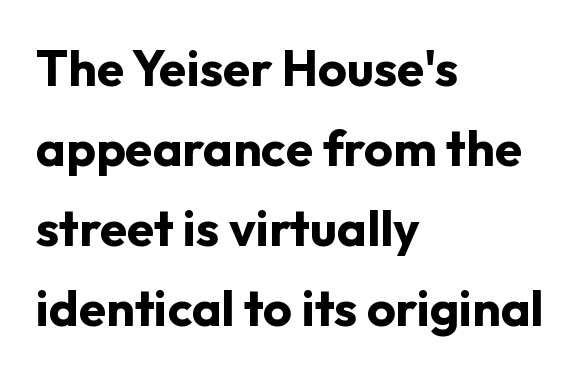
Thick stems and heavy bowls — unmistakably bold. The zone under the glyphs is completely vacant. Spacing verdict: proportional, widths tailored to each character. The typography opts for an upright posture over an oblique one.
